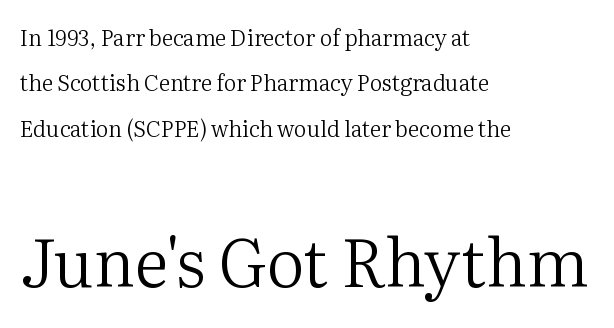
The image shows 66 px regular-weight serif type, upright; set left-aligned, loose line spacing (2.06x), normal letter spacing, not underlined; the second (bottom) block is 3.0x larger; medium stroke contrast and a medium x-height.
